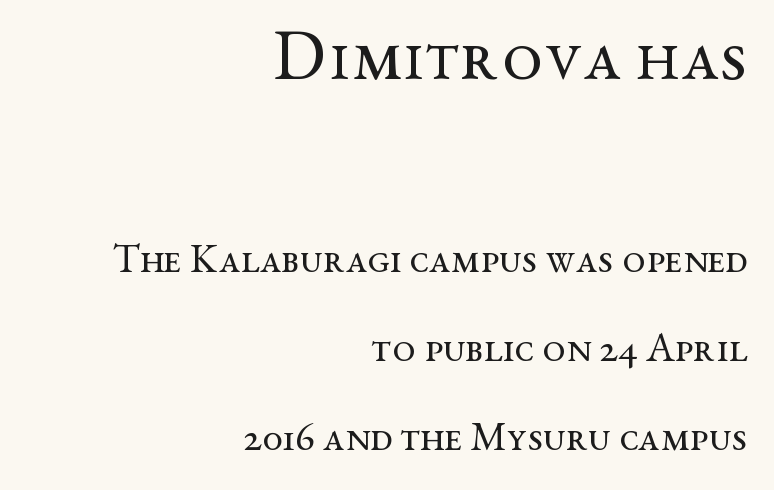
Whoever set this made the first block the dominant, larger element. Each word holds together tightly as a unit, with standard inter-letter gaps. This rendering uses right alignment, leaving the left contour irregular. The space beneath each line is pristine and unruled.
